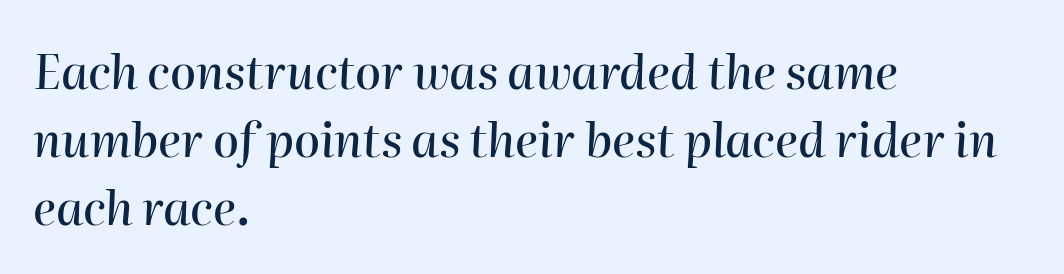
{"italic": "yes", "lean": "right", "slant_degrees": 2, "width": "normal", "stroke_contrast": "high", "x_height": "medium", "monospaced": "no", "underline": "no", "align": "left", "line_spacing": "normal", "line_spacing_ratio": 1.45, "letter_spacing": "normal", "letter_spacing_em": 0.0, "glyph_px": 47}
